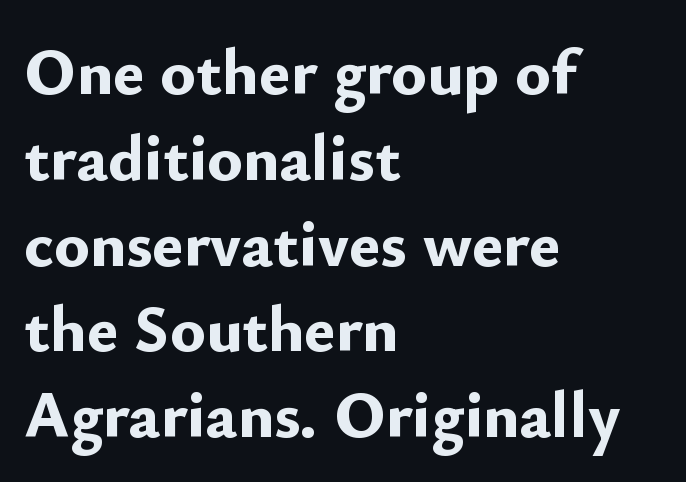
The image shows 66 px bold sans-serif type, upright; set left-aligned, normal line spacing (1.3x), normal letter spacing, not underlined; low stroke contrast and a small x-height.
